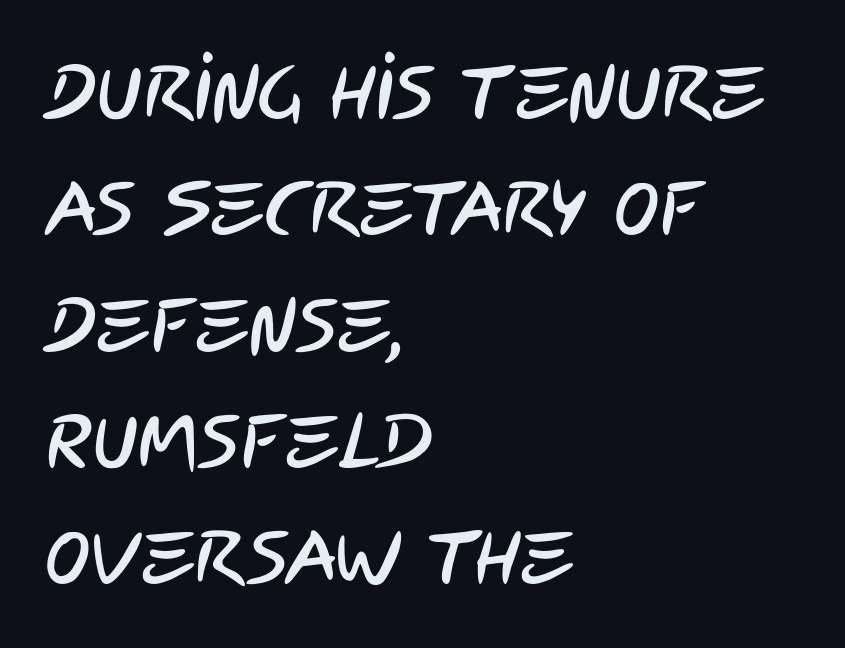
Q: Is the typeface a serif or a sans-serif typeface? A: Sans-serif.
Q: Is the text underlined? A: No.
Q: How is the paragraph aligned? A: Left-aligned.
Q: Is the spacing between letters normal or unusually wide? A: Normal.
Q: Is the spacing between lines tight, normal or loose? A: Normal.
Q: Width (condensed, normal, or wide)? A: Condensed.
Q: Stroke contrast? A: Low.
Q: x-height? A: Large.
Q: Monospaced? A: No.
